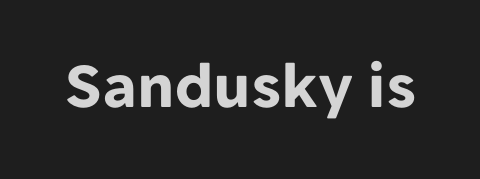
The image shows 66 px bold sans-serif type, upright; set normal letter spacing, not underlined; low stroke contrast and a medium x-height.
